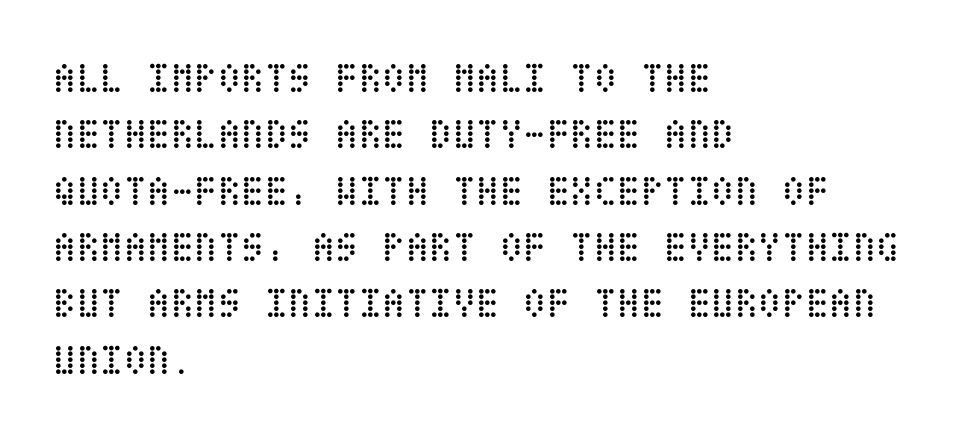
Every character sits straight up, as roman type does. The passage is arranged the way most books set body copy — flush left. The rows are spaced the way most documents space them. Underline: absent. The font is comparable to plain body text, perhaps lighter.
